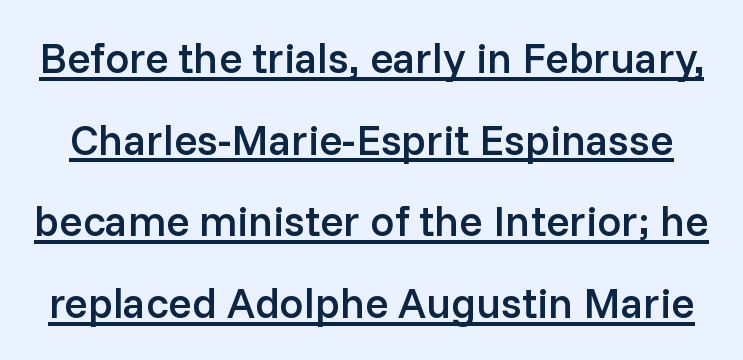
Tall strokes in this sample are plumb rather than angled. Beneath each row of characters lies a ruled line. Is this a fixed-width face? No — the glyphs have proportional, varying widths. A bit beefed up — I'd call it semibold rather than bold. Standard letterfit; no display-style spreading of the glyphs. The characters display no serif detailing; their extremities are plain.
